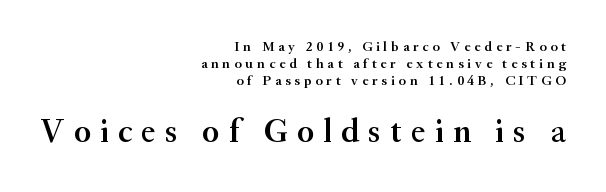
{"serif": "yes", "italic": "no", "bold": "semi", "weight": "semibold", "width": "normal", "stroke_contrast": "medium", "x_height": "small", "monospaced": "no", "underline": "no", "align": "right", "line_spacing_ratio": 1.21, "letter_spacing": "wide", "letter_spacing_em": 0.28, "larger_block": "second", "size_ratio": 2.36, "glyph_px": 33}
